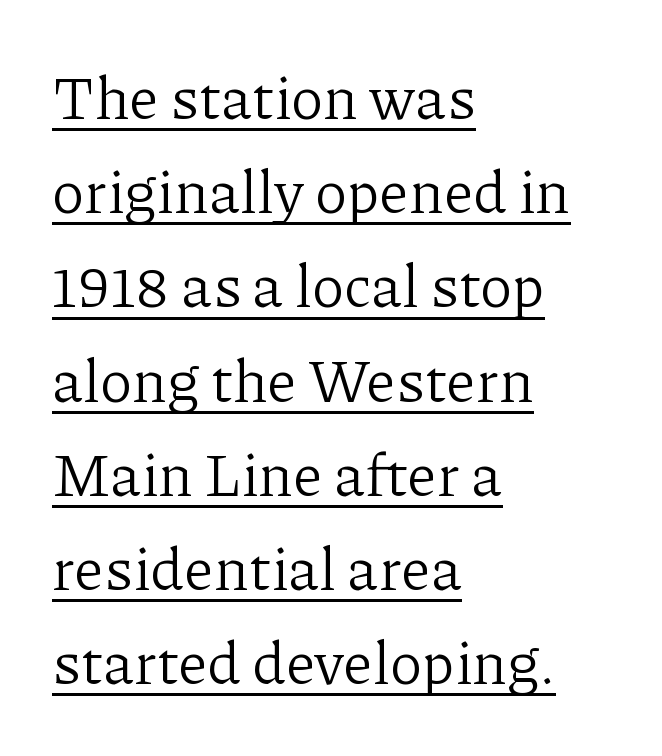
The image shows 60 px light serif type, upright; set left-aligned, normal line spacing (1.57x), normal letter spacing, underlined; low stroke contrast and a medium x-height.
